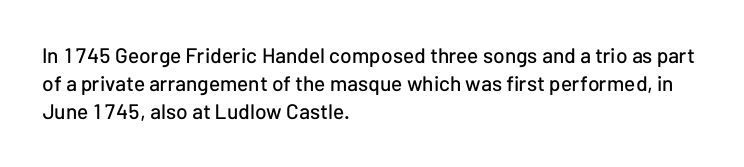
Q: Is the text italic (slanted)? A: No, it is upright.
Q: Is the text underlined? A: No.
Q: How is the paragraph aligned? A: Left-aligned.
Q: Is the spacing between letters normal or unusually wide? A: Normal.
Q: Is the spacing between lines tight, normal or loose? A: Normal.
